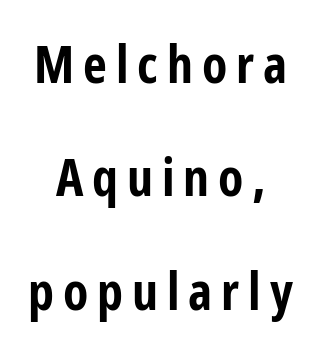
The image shows 52 px bold, condensed sans-serif type, upright; set centered, loose line spacing (2.18x), not underlined; low stroke contrast and a medium x-height.
